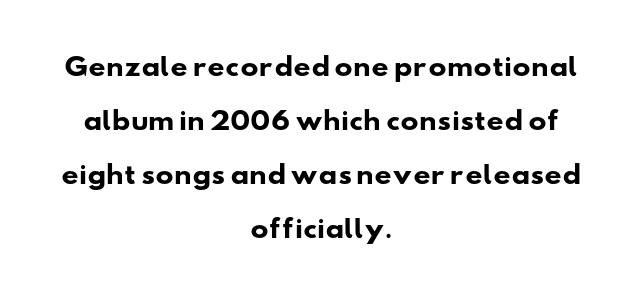
{"bold": "yes", "underline": "no", "align": "center", "line_spacing": "loose", "line_spacing_ratio": 2.25, "letter_spacing": "normal", "letter_spacing_em": 0.0, "glyph_px": 24}
